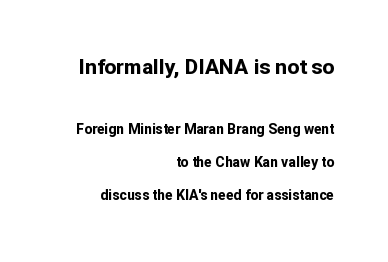
These words are printed bold, with thick strokes throughout. Bare-footed words on every line. Top chunk: large. Bottom chunk: small. Every row of glyphs terminates at an identical x-position on the right.
